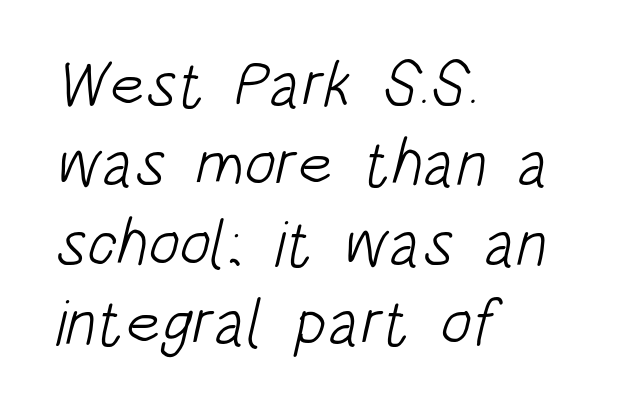
The image shows 65 px light, condensed sans-serif type; set left-aligned, line spacing 1.22x, normal letter spacing, not underlined; low stroke contrast and a large x-height.
